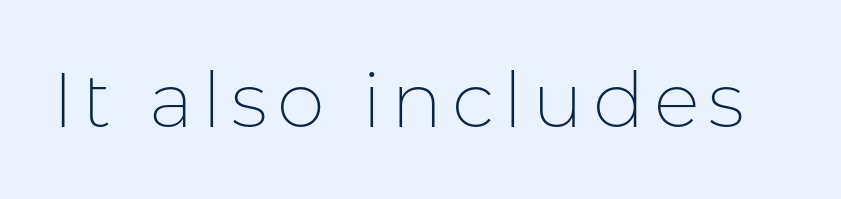
The image shows 77 px thin sans-serif type, upright; set not underlined; low stroke contrast and a medium x-height.
